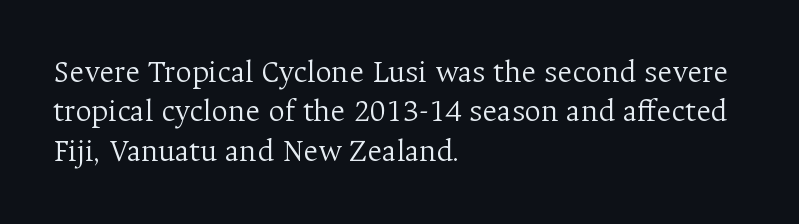
Counters stay open thanks to moderate or lighter strokes. Proportional: the letters do not fall into vertical columns. Here the glyphs are tracked normally, forming tight word shapes. A serif font was chosen for this passage. Only glyphs here, with clear space below each row. This sample uses an upright cut, with every glyph sitting square on the baseline.
